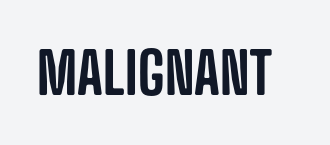
The image shows 58 px condensed sans-serif type, upright; set normal letter spacing, not underlined; low stroke contrast and a large x-height.
